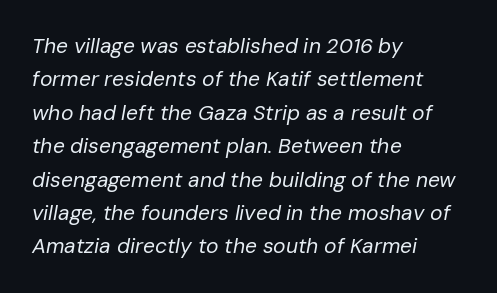
{"italic": "yes", "lean": "right", "slant_degrees": 10, "bold": "no", "underline": "no", "align": "left", "line_spacing": "normal", "line_spacing_ratio": 1.59, "letter_spacing": "normal", "letter_spacing_em": 0.0, "glyph_px": 21}
